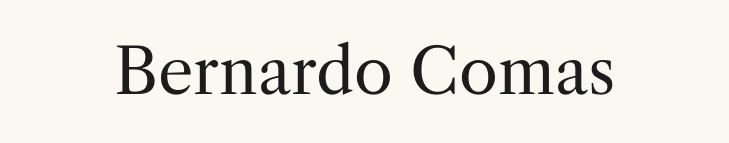
Q: Is the text bold? A: No.
Q: Is the text italic (slanted)? A: No, it is upright.
Q: Is the typeface a serif or a sans-serif typeface? A: Serif.
Q: Is the text underlined? A: No.
Q: Is the spacing between letters normal or unusually wide? A: Normal.
Q: Width (condensed, normal, or wide)? A: Normal.
Q: Stroke contrast? A: Medium.
Q: x-height? A: Medium.
Q: Monospaced? A: No.
